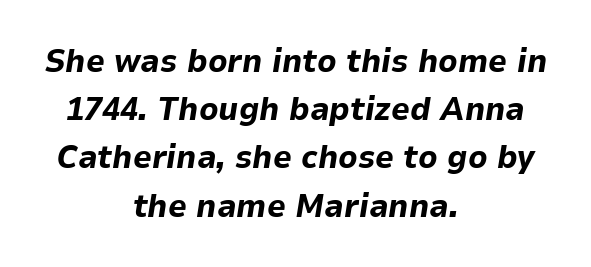
Q: Is the text bold? A: Yes.
Q: Is the text italic (slanted)? A: Yes, it leans right by about 9 degrees.
Q: Is the text underlined? A: No.
Q: How is the paragraph aligned? A: Centered.
Q: Is the spacing between letters normal or unusually wide? A: Normal.
Q: Is the spacing between lines tight, normal or loose? A: Normal.
Q: Width (condensed, normal, or wide)? A: Normal.
Q: Stroke contrast? A: Low.
Q: x-height? A: Medium.
Q: Monospaced? A: No.
